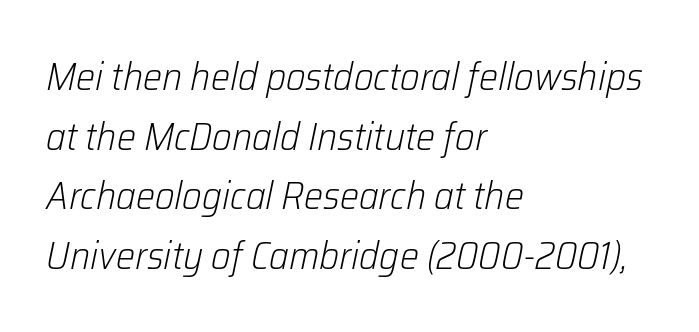
Compared with a centered layout, this one pins lines to the left instead. The letters are slanted; this is an italic face. Counters stay open thanks to moderate or lighter strokes. Underlining? Definitely not there. Quick note: interline space is typical.
